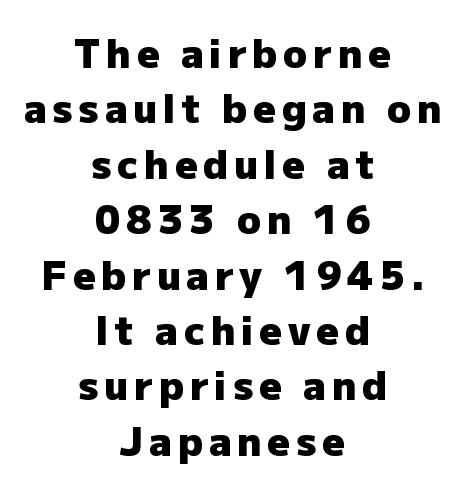
The image shows 39 px heavy sans-serif type, upright; set centered, normal line spacing (1.42x), not underlined; low stroke contrast and a medium x-height.
